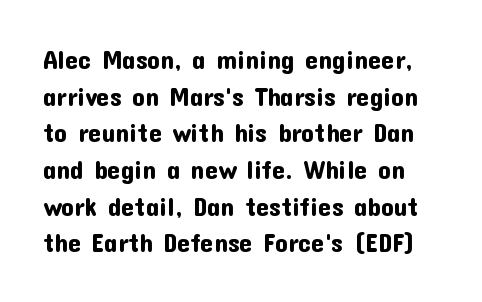
Q: Is the text italic (slanted)? A: No, it is upright.
Q: Is the text underlined? A: No.
Q: Is the spacing between letters normal or unusually wide? A: Normal.
Q: Is the spacing between lines tight, normal or loose? A: Normal.
